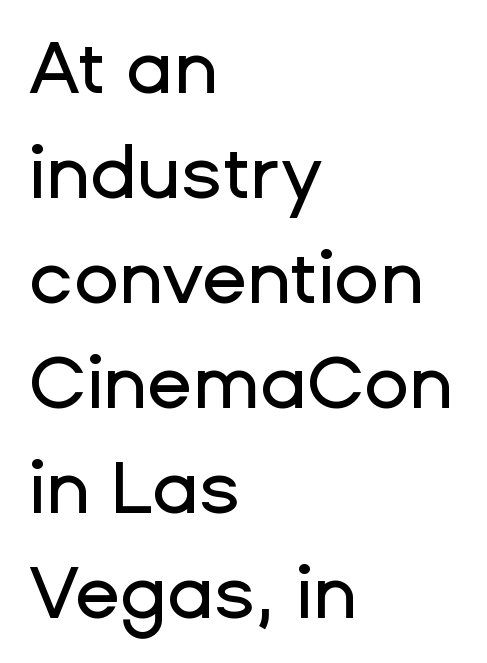
{"serif": "no", "italic": "no", "width": "normal", "stroke_contrast": "low", "x_height": "medium", "monospaced": "no", "underline": "no", "align": "left", "line_spacing": "normal", "line_spacing_ratio": 1.42, "letter_spacing": "normal", "letter_spacing_em": 0.0, "glyph_px": 74}
